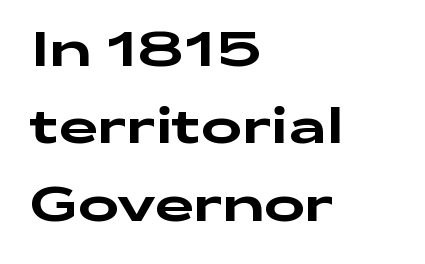
Q: Is the text italic (slanted)? A: No, it is upright.
Q: Is the typeface a serif or a sans-serif typeface? A: Sans-serif.
Q: Is the text underlined? A: No.
Q: How is the paragraph aligned? A: Left-aligned.
Q: Is the spacing between letters normal or unusually wide? A: Normal.
Q: Is the spacing between lines tight, normal or loose? A: Normal.
Q: Width (condensed, normal, or wide)? A: Wide.
Q: Stroke contrast? A: Low.
Q: x-height? A: Medium.
Q: Monospaced? A: No.
